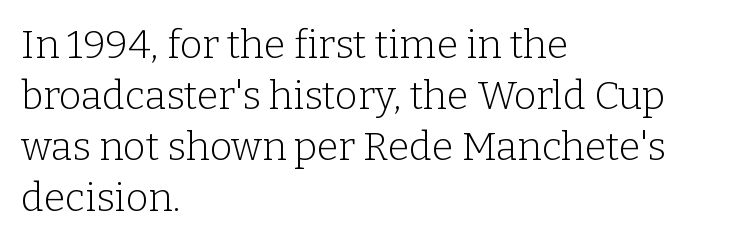
The image shows 39 px light serif type, upright; set left-aligned, normal line spacing (1.31x), normal letter spacing, not underlined; low stroke contrast and a medium x-height.
